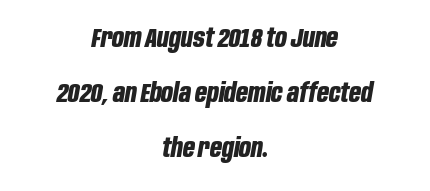
Nobody drew a line under any word here. Horizontal alignment here is central, giving a formal, balanced look. The lines are spread far apart with generous leading. Caption: bold face, heavy strokes.
